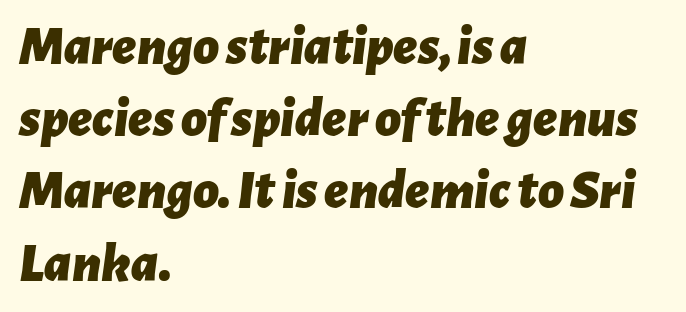
The image shows 56 px bold type, italic (leaning right); set left-aligned, normal line spacing (1.29x), normal letter spacing, not underlined; low stroke contrast and a medium x-height.
